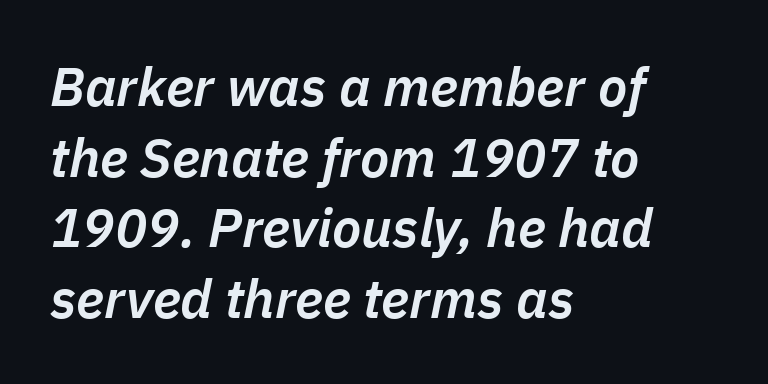
The rendering keeps characters at their native spacing. Here the designer chose a conventional face with non-uniform glyph widths. These words are printed semibold, heavier than regular yet not bold. The passage is arranged the way most books set body copy — flush left.
